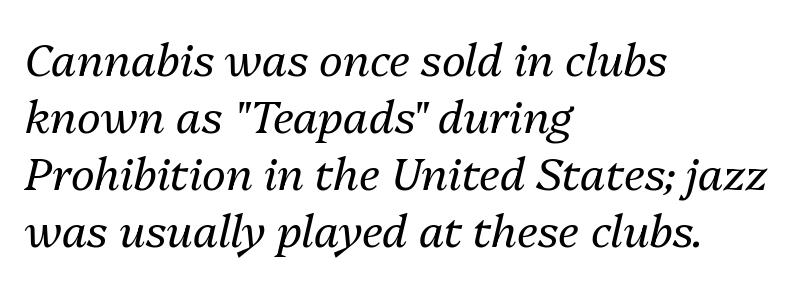
Q: Is the text bold? A: No.
Q: Is the text italic (slanted)? A: Yes, it leans right by about 13 degrees.
Q: Is the text underlined? A: No.
Q: How is the paragraph aligned? A: Left-aligned.
Q: Is the spacing between letters normal or unusually wide? A: Normal.
Q: Is the spacing between lines tight, normal or loose? A: Normal.
Q: Width (condensed, normal, or wide)? A: Normal.
Q: Stroke contrast? A: Medium.
Q: x-height? A: Medium.
Q: Monospaced? A: No.
